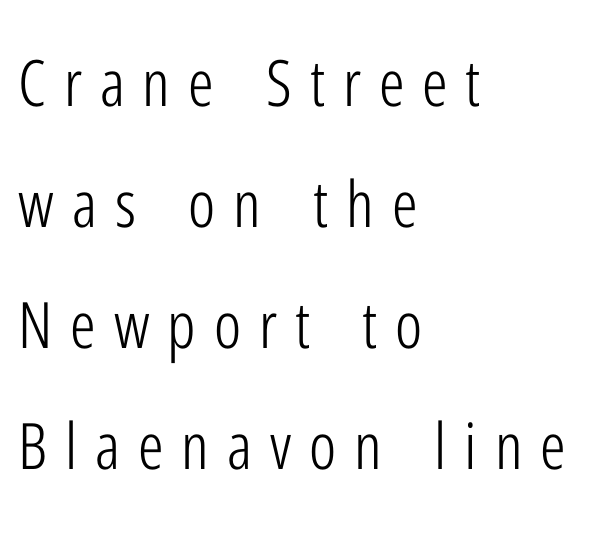
Every character sits straight up, as roman type does. The rendering uses natural spacing where letterforms have individual widths. Reading down the block, your eye returns to a fixed left position each line. The passage shown has open, widely tracked lettering throughout. Each letter's strokes conclude bluntly, with no projecting serifs.
